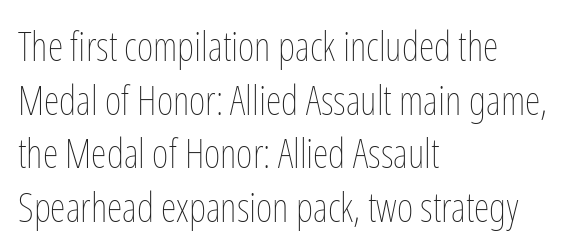
{"italic": "no", "bold": "no", "weight": "thin", "width": "condensed", "stroke_contrast": "low", "x_height": "medium", "monospaced": "no", "underline": "no", "align": "left", "line_spacing": "normal", "line_spacing_ratio": 1.34, "letter_spacing": "normal", "letter_spacing_em": 0.0, "glyph_px": 40}
